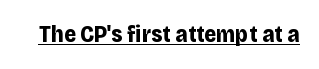
{"italic": "no", "bold": "yes", "underline": "yes", "letter_spacing": "normal", "letter_spacing_em": 0.0, "glyph_px": 23}
